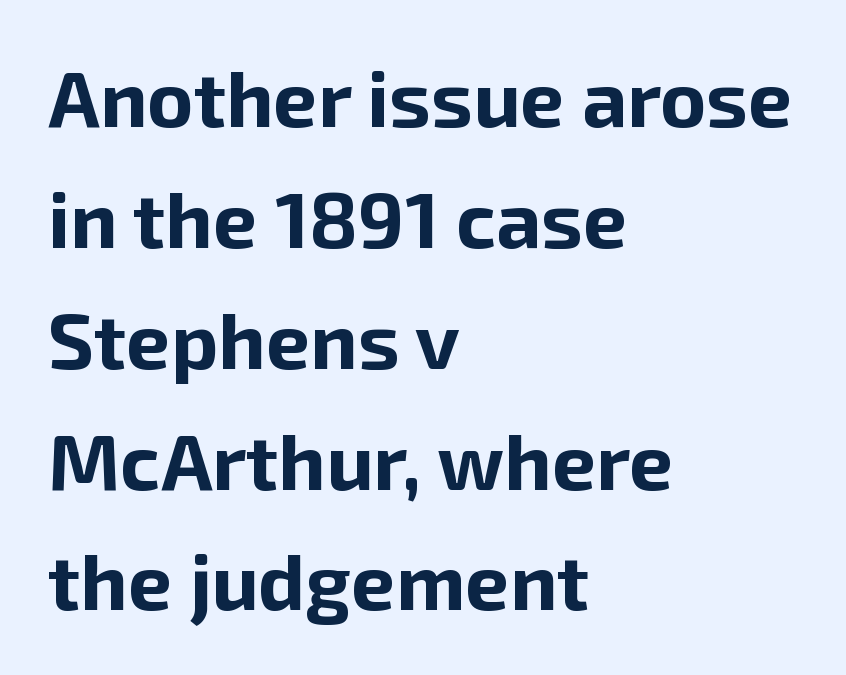
The image shows 79 px bold sans-serif type, upright; set left-aligned, normal line spacing (1.53x), normal letter spacing, not underlined; low stroke contrast and a medium x-height.
